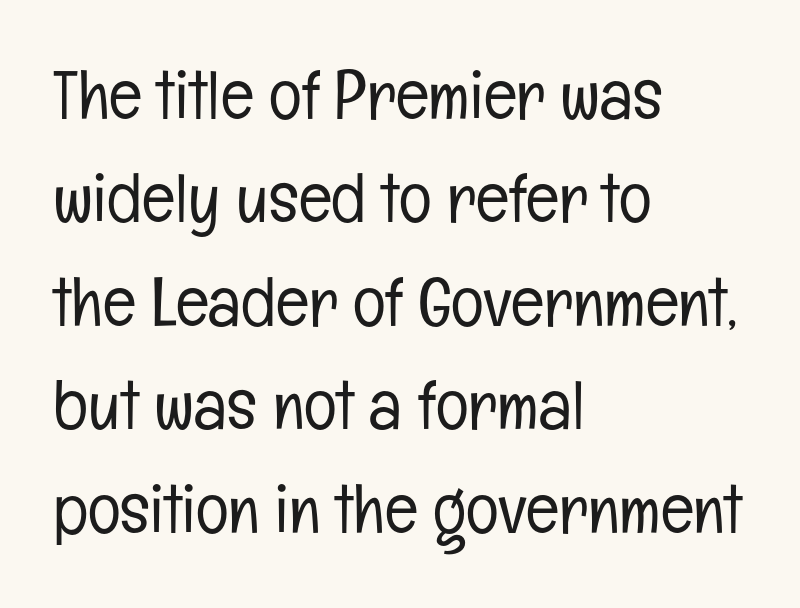
The image shows 69 px light, condensed sans-serif type, upright; set left-aligned, normal line spacing (1.5x), normal letter spacing, not underlined; low stroke contrast and a medium x-height.
